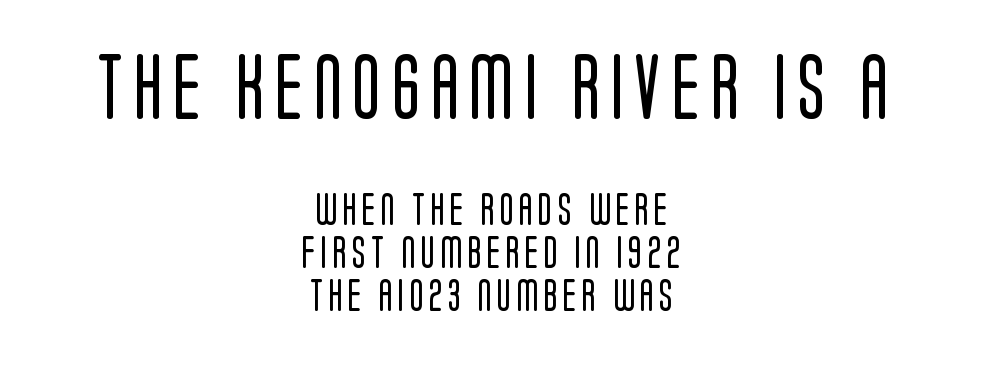
The image shows 65 px regular-weight, condensed sans-serif type, upright; set centered, normal line spacing (1.34x), not underlined; the first (top) block is 2.03x larger; low stroke contrast and a large x-height.
